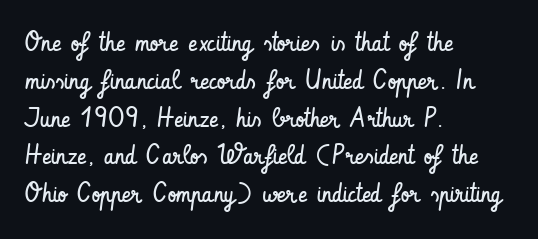
{"italic": "no", "bold": "no", "underline": "no", "align": "left", "line_spacing": "normal", "line_spacing_ratio": 1.4, "letter_spacing": "normal", "letter_spacing_em": 0.0, "glyph_px": 27}
